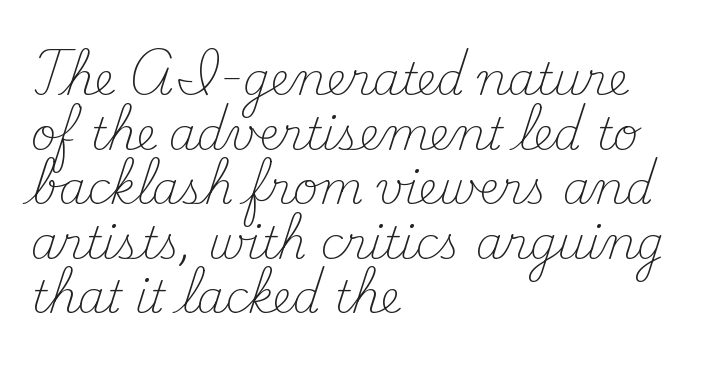
Q: Is the text bold? A: No.
Q: Is the text italic (slanted)? A: Yes.
Q: Is the typeface a serif or a sans-serif typeface? A: Serif.
Q: Is the text underlined? A: No.
Q: How is the paragraph aligned? A: Left-aligned.
Q: Is the spacing between letters normal or unusually wide? A: Normal.
Q: Width (condensed, normal, or wide)? A: Normal.
Q: Stroke contrast? A: Medium.
Q: x-height? A: Small.
Q: Monospaced? A: No.
